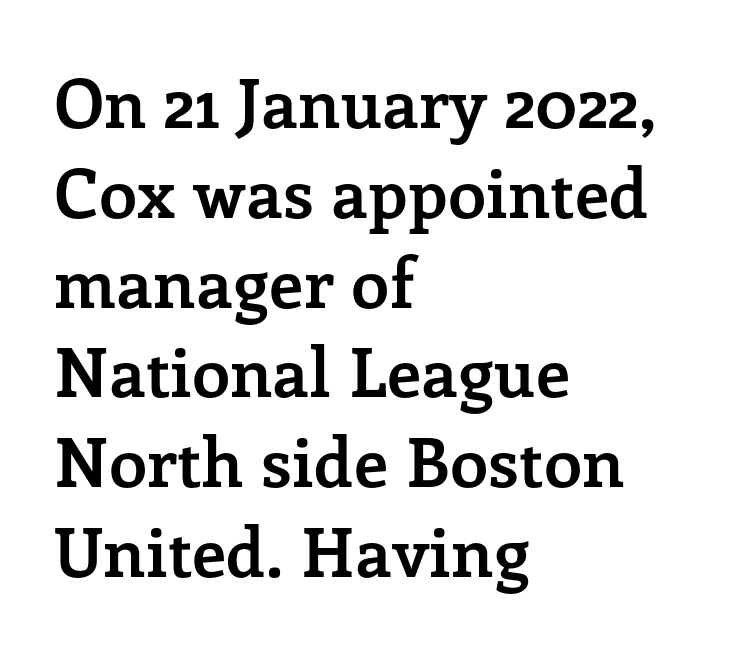
{"serif": "yes", "italic": "no", "bold": "yes", "weight": "semibold", "width": "normal", "stroke_contrast": "low", "x_height": "medium", "monospaced": "no", "underline": "no", "align": "left", "line_spacing": "normal", "line_spacing_ratio": 1.32, "letter_spacing": "normal", "letter_spacing_em": 0.0, "glyph_px": 68}
